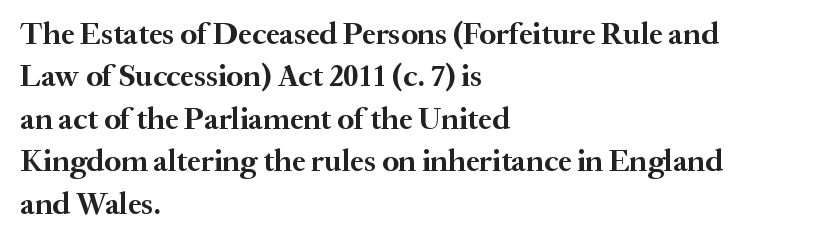
The block of text has a typical density, with ordinary space between rows. The typesetting leans heavy: a genuine bold. Posture: vertical. I'd call this a serif setting — the letters wear small feet. The lines in this sample share a left origin and differ only in where they stop.
